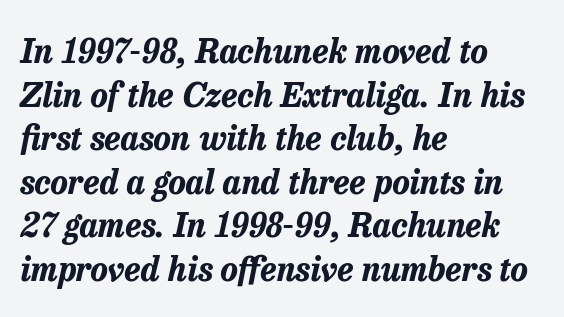
The image shows 33 px bold type, italic (leaning right); set left-aligned, normal line spacing (1.32x), normal letter spacing, not underlined; low stroke contrast and a medium x-height.
